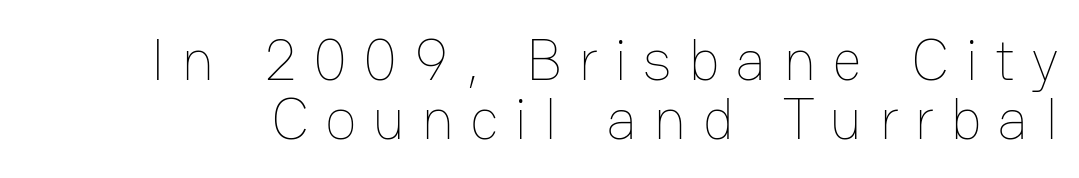
{"italic": "no", "bold": "no", "weight": "thin", "width": "normal", "stroke_contrast": "low", "x_height": "medium", "monospaced": "no", "underline": "no", "line_spacing": "tight", "line_spacing_ratio": 1.0, "letter_spacing": "wide", "letter_spacing_em": 0.27, "glyph_px": 59}
